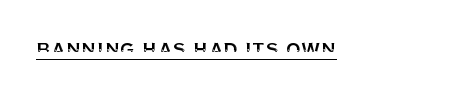
{"italic": "no", "underline": "yes", "letter_spacing": "normal", "letter_spacing_em": 0.0, "glyph_px": 24}
